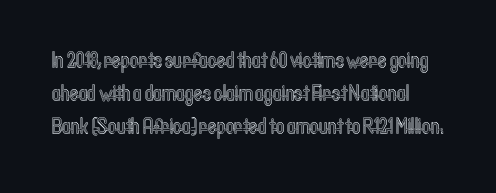
The image shows 21 px text type, upright; set normal line spacing (1.58x), normal letter spacing, not underlined.
